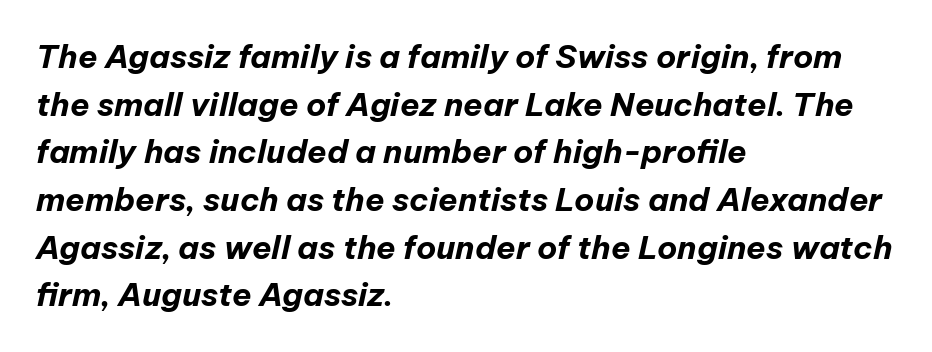
Q: Is the text bold? A: Yes.
Q: Is the text italic (slanted)? A: Yes, it leans right by about 12 degrees.
Q: Is the text underlined? A: No.
Q: How is the paragraph aligned? A: Left-aligned.
Q: Is the spacing between letters normal or unusually wide? A: Normal.
Q: Is the spacing between lines tight, normal or loose? A: Normal.
Q: Width (condensed, normal, or wide)? A: Normal.
Q: Stroke contrast? A: Low.
Q: x-height? A: Medium.
Q: Monospaced? A: No.
